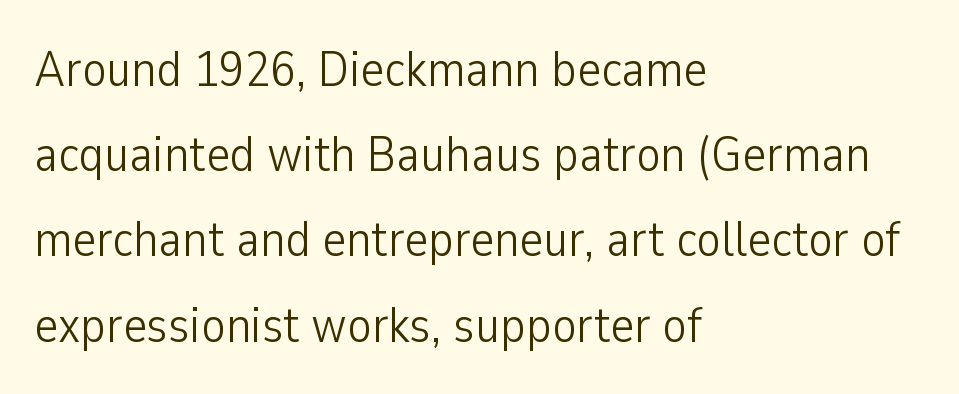
These lines are rendered in a variable-pitch font. The type family on display is of the sans-serif kind. One-word summary of the alignment: left. How would I describe the line gaps? Plain and ordinary. Check the space under the baseline: it is left empty. Inter-character spacing is left at the font's built-in metrics.
